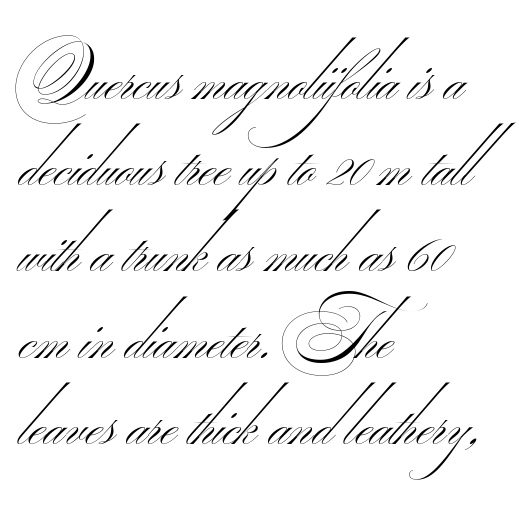
{"serif": "no", "bold": "no", "weight": "thin", "width": "wide", "stroke_contrast": "medium", "monospaced": "no", "underline": "no", "align": "left", "line_spacing": "normal", "line_spacing_ratio": 1.25, "letter_spacing": "normal", "letter_spacing_em": 0.0, "glyph_px": 69}
